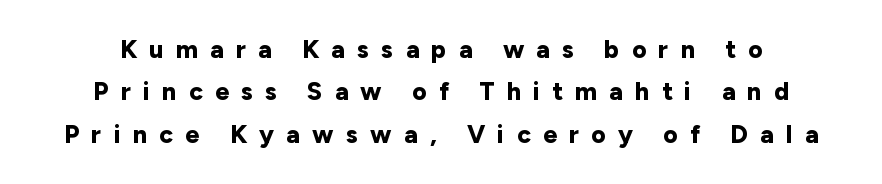
Q: Is the text bold? A: Yes.
Q: Is the text italic (slanted)? A: No, it is upright.
Q: Is the text underlined? A: No.
Q: Is the spacing between letters normal or unusually wide? A: Unusually wide.
Q: Is the spacing between lines tight, normal or loose? A: Normal.
